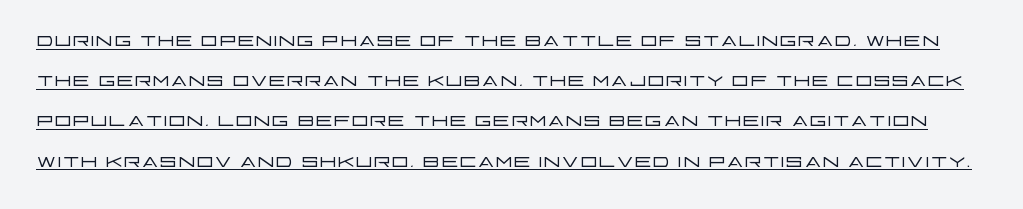
{"italic": "no", "bold": "no", "underline": "yes", "line_spacing": "normal", "line_spacing_ratio": 1.49, "letter_spacing": "normal", "letter_spacing_em": 0.0, "glyph_px": 27}
